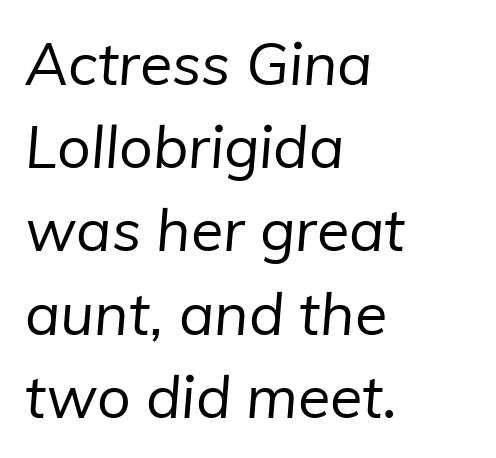
{"serif": "no", "bold": "no", "weight": "regular", "width": "normal", "stroke_contrast": "low", "x_height": "medium", "monospaced": "no", "underline": "no", "align": "left", "line_spacing": "normal", "line_spacing_ratio": 1.41, "letter_spacing": "normal", "letter_spacing_em": 0.0, "glyph_px": 59}
